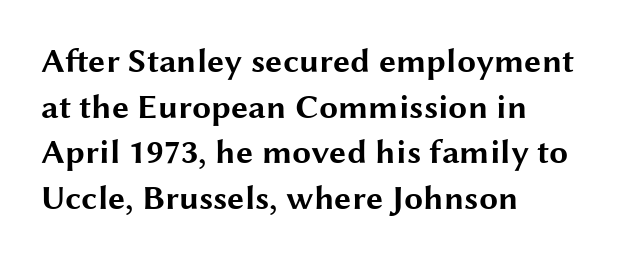
The strokes are fattened all the way to bold. The lines sit at an ordinary, default distance from one another. Check the space under the baseline: it is left empty. These lines are rendered in a variable-pitch font. Caption: multi-line text, flush left, ragged right. This rendering employs a face without finishing strokes, i.e., a sans-serif.
